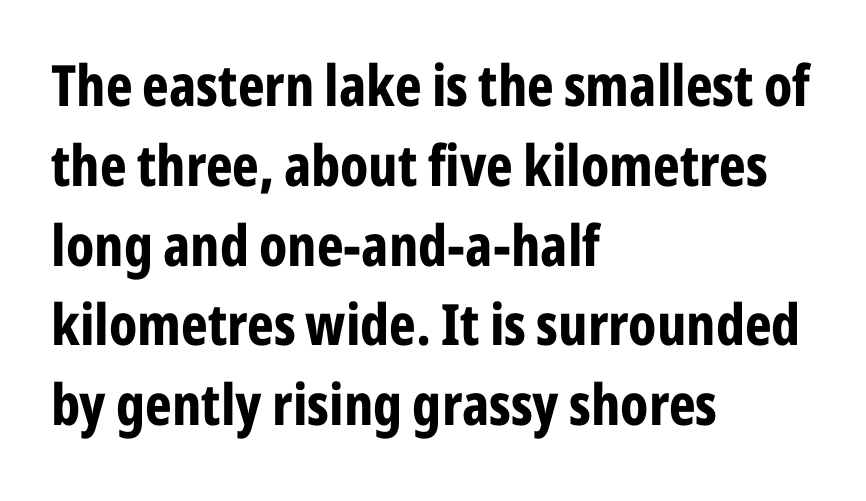
The image shows 57 px bold, condensed sans-serif type, upright; set left-aligned, normal line spacing (1.4x), normal letter spacing, not underlined; low stroke contrast and a medium x-height.
